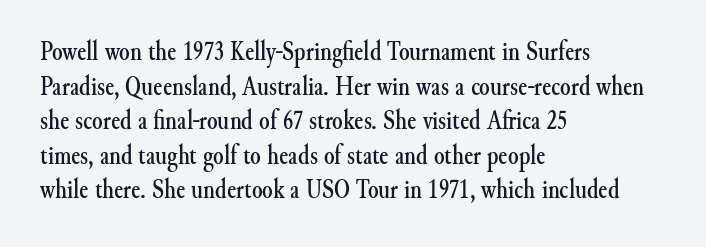
You could call the tracking neutral — neither tight nor loose. Interline gaps are of average width in this sample. The zone under the glyphs is completely vacant. A classic flush-left, rag-right setting is used for this passage. Style check: upright.
